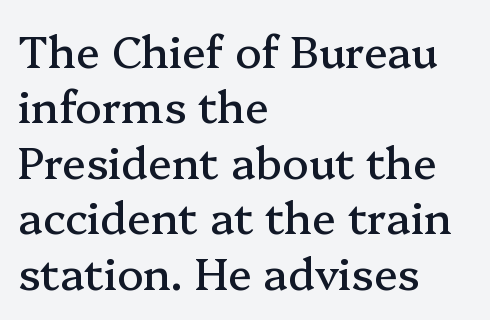
The image shows 44 px serif type, upright; set left-aligned, normal line spacing (1.26x), normal letter spacing, not underlined; medium stroke contrast and a medium x-height.
